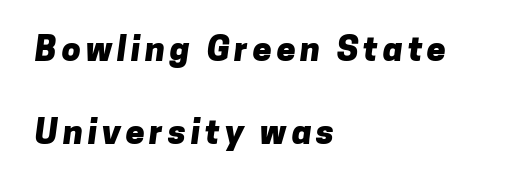
Q: Is the text bold? A: Yes.
Q: Is the typeface a serif or a sans-serif typeface? A: Sans-serif.
Q: Is the text underlined? A: No.
Q: How is the paragraph aligned? A: Left-aligned.
Q: Is the spacing between lines tight, normal or loose? A: Loose.
Q: Width (condensed, normal, or wide)? A: Normal.
Q: Stroke contrast? A: Low.
Q: x-height? A: Medium.
Q: Monospaced? A: No.
